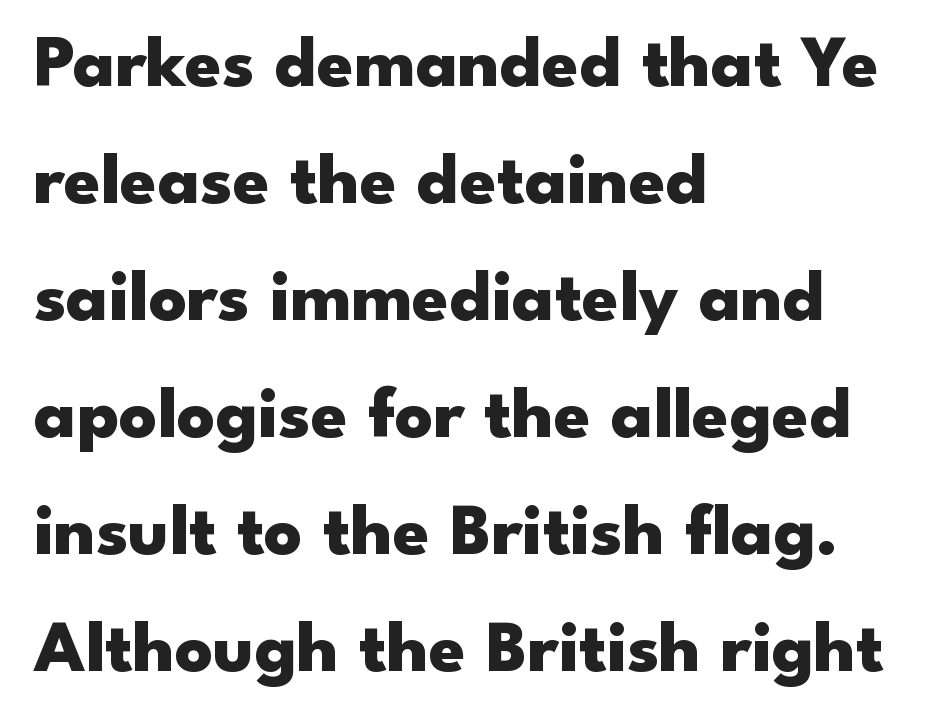
The image shows 74 px heavy, wide sans-serif type, upright; set left-aligned, normal line spacing (1.58x), normal letter spacing, not underlined; low stroke contrast and a small x-height.
